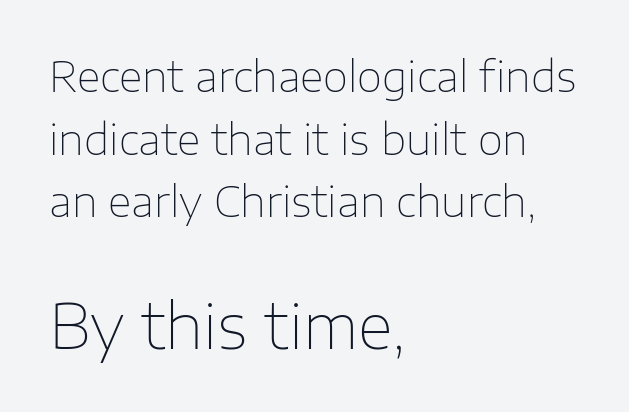
Larger block? The one below; the one above is distinctly smaller. Posture: upright roman. Letters have the restrained weight of plain body copy at most. You can tell from the bare stems that sans-serif type was used.
